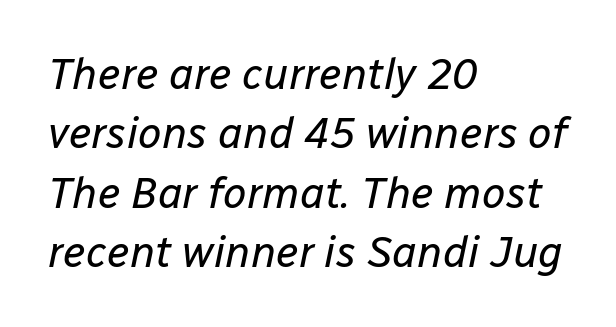
{"italic": "yes", "lean": "right", "slant_degrees": 12, "bold": "no", "weight": "regular", "width": "normal", "stroke_contrast": "low", "x_height": "medium", "monospaced": "no", "underline": "no", "align": "left", "line_spacing": "normal", "line_spacing_ratio": 1.38, "letter_spacing": "normal", "letter_spacing_em": 0.0, "glyph_px": 43}
